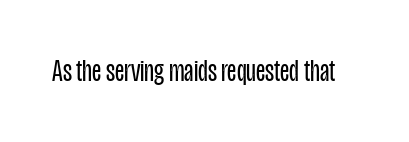
The image shows 31 px regular-weight, condensed sans-serif type, upright; set normal letter spacing, not underlined; low stroke contrast and a large x-height.
